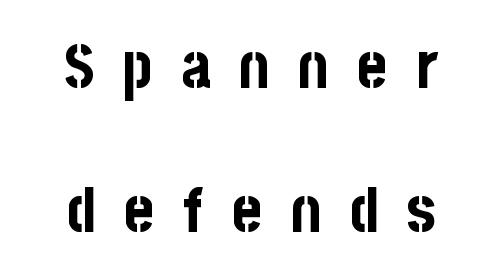
Varying glyph widths throughout — classic text-font behaviour. Compared with an ordinary text face, these strokes are far heavier — a full bold. Classification — sans serif. The lines in this sample share a center point and differ in where they start and stop.
